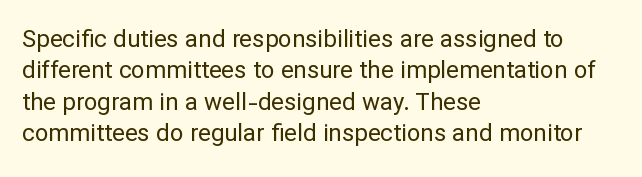
What stands out about the letter spacing? Nothing — it is the standard amount. Unmarked baselines from the first word to the last. The rendering anchors every line to the left-hand side. Regarding leading, the lines here are spaced in the standard way. Compared with a typical body face, this is equally light or lighter still. In terms of posture, this sample is upright.
